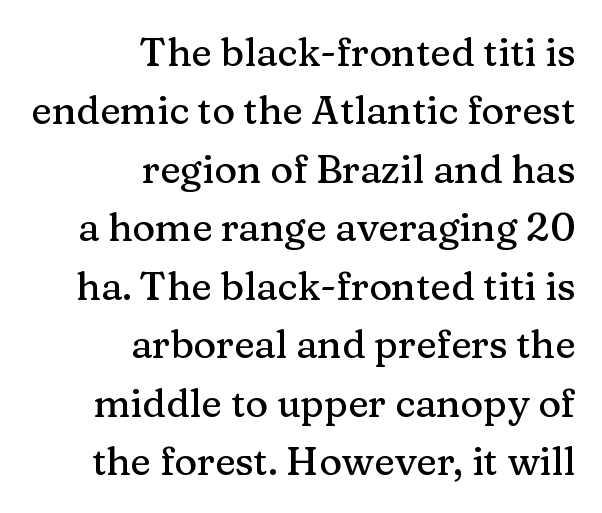
Q: Is the text italic (slanted)? A: No, it is upright.
Q: Is the typeface a serif or a sans-serif typeface? A: Serif.
Q: Is the text underlined? A: No.
Q: How is the paragraph aligned? A: Right-aligned.
Q: Is the spacing between letters normal or unusually wide? A: Normal.
Q: Is the spacing between lines tight, normal or loose? A: Normal.
Q: Width (condensed, normal, or wide)? A: Normal.
Q: Stroke contrast? A: Medium.
Q: x-height? A: Medium.
Q: Monospaced? A: No.
